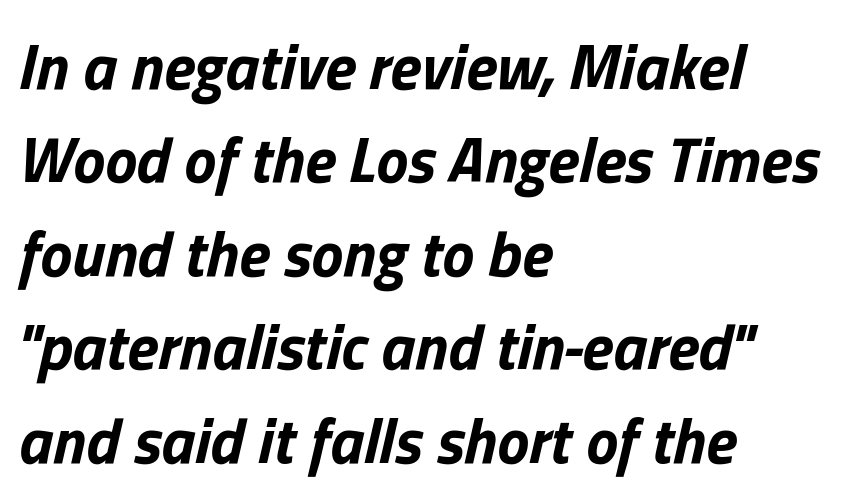
Q: Is the text bold? A: Yes.
Q: Is the text italic (slanted)? A: Yes, it leans right by about 13 degrees.
Q: Is the text underlined? A: No.
Q: How is the paragraph aligned? A: Left-aligned.
Q: Is the spacing between letters normal or unusually wide? A: Normal.
Q: Is the spacing between lines tight, normal or loose? A: Normal.
Q: Width (condensed, normal, or wide)? A: Normal.
Q: Stroke contrast? A: Low.
Q: x-height? A: Medium.
Q: Monospaced? A: No.
